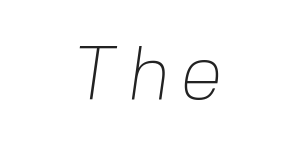
Each letter's strokes conclude bluntly, with no projecting serifs. Proportional: the letters do not fall into vertical columns. Is the type heavy? It reads as light-to-regular instead. Both edges are ragged and mirror each other, which tells us the setting is centered. The gap between lines stays unmarked.
